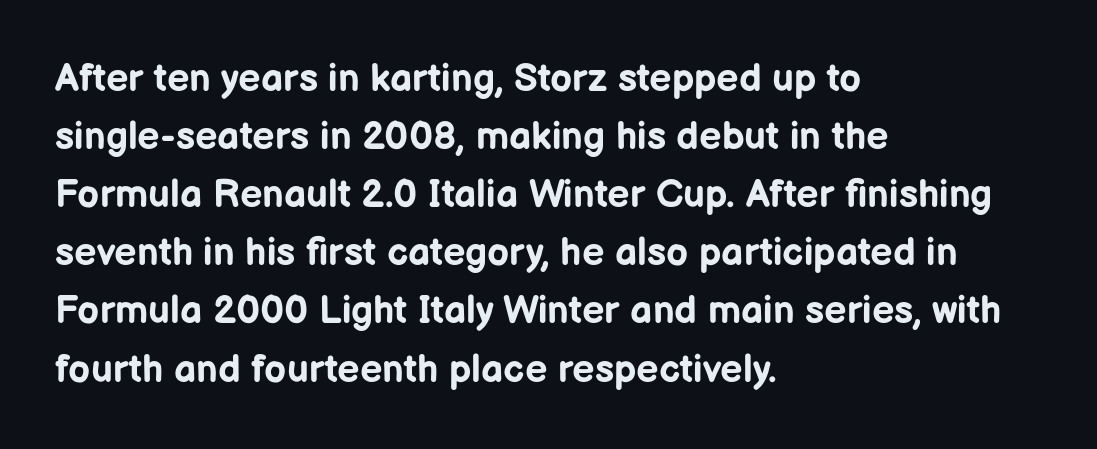
The image shows 39 px bold sans-serif type, upright; set left-aligned, normal line spacing (1.49x), normal letter spacing, not underlined; low stroke contrast and a medium x-height.
